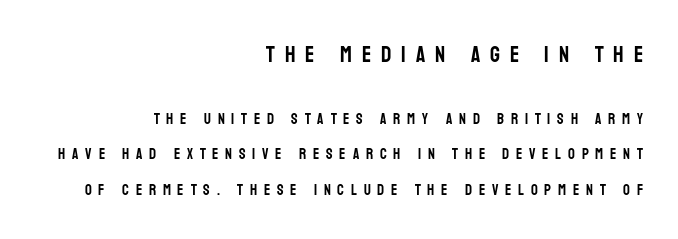
{"italic": "no", "underline": "no", "align": "right", "line_spacing": "loose", "line_spacing_ratio": 2.37, "letter_spacing": "wide", "letter_spacing_em": 0.45, "larger_block": "first", "size_ratio": 1.47, "glyph_px": 22}
